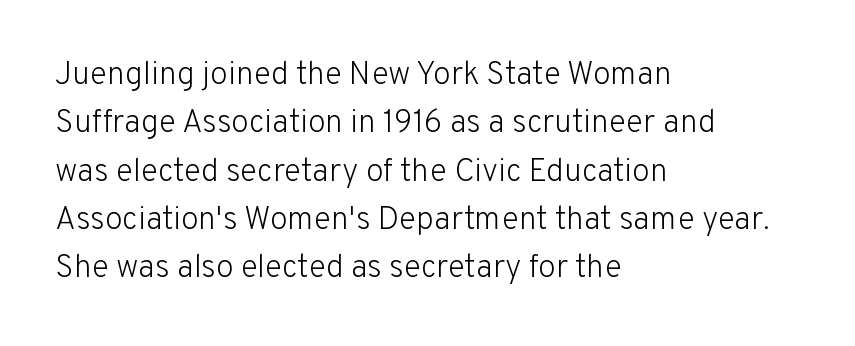
Q: Is the text bold? A: No.
Q: Is the text italic (slanted)? A: No, it is upright.
Q: Is the typeface a serif or a sans-serif typeface? A: Sans-serif.
Q: Is the text underlined? A: No.
Q: How is the paragraph aligned? A: Left-aligned.
Q: Is the spacing between letters normal or unusually wide? A: Normal.
Q: Is the spacing between lines tight, normal or loose? A: Normal.
Q: Width (condensed, normal, or wide)? A: Normal.
Q: Stroke contrast? A: Low.
Q: x-height? A: Medium.
Q: Monospaced? A: No.
